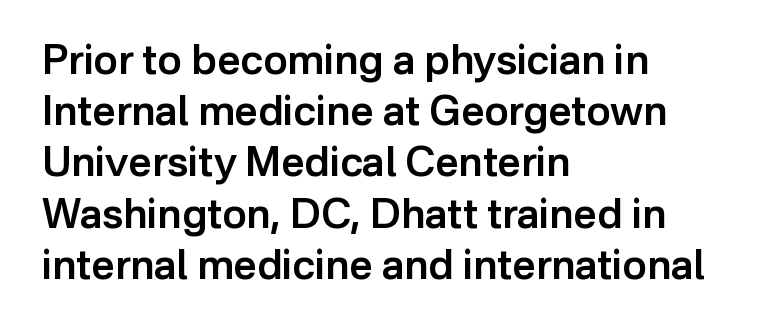
You could not count columns in this text — the font is proportionally spaced. Weight check: semibold — heavier than regular, not quite bold. The letters carry no serifs — their stems end cleanly without finishing strokes. Notice how the stems are strictly vertical — no italics here. Check the space under the baseline: it is left empty. This sample uses plain, unmodified letter spacing.
